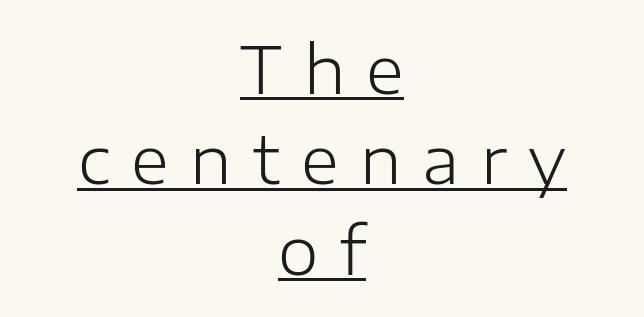
{"serif": "no", "italic": "no", "bold": "no", "weight": "light", "width": "normal", "stroke_contrast": "low", "x_height": "medium", "monospaced": "no", "underline": "yes", "align": "center", "line_spacing": "normal", "line_spacing_ratio": 1.39, "letter_spacing": "wide", "letter_spacing_em": 0.33, "glyph_px": 65}
